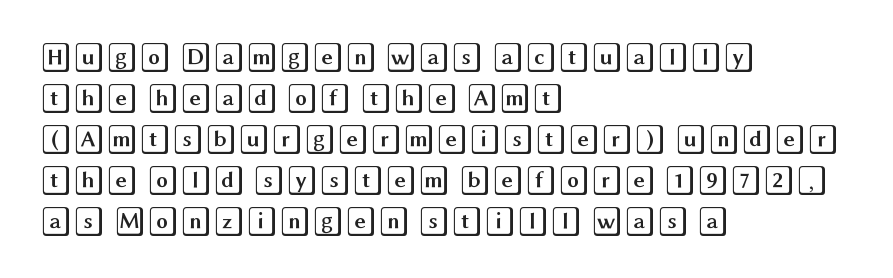
{"italic": "no", "width": "wide", "x_height": "large", "underline": "no", "align": "left", "line_spacing": "normal", "line_spacing_ratio": 1.37, "letter_spacing": "normal", "letter_spacing_em": 0.0, "glyph_px": 30}
